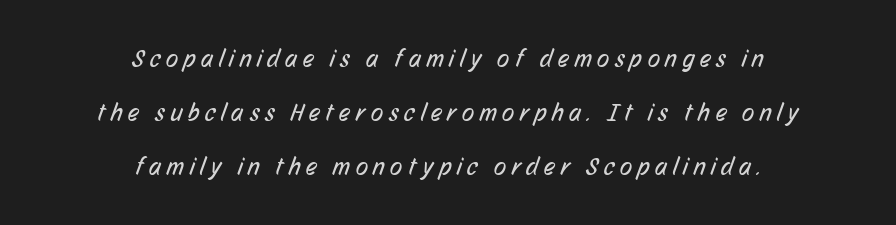
Q: Is the text bold? A: No.
Q: Is the text underlined? A: No.
Q: How is the paragraph aligned? A: Centered.
Q: Is the spacing between letters normal or unusually wide? A: Unusually wide.
Q: Is the spacing between lines tight, normal or loose? A: Loose.
